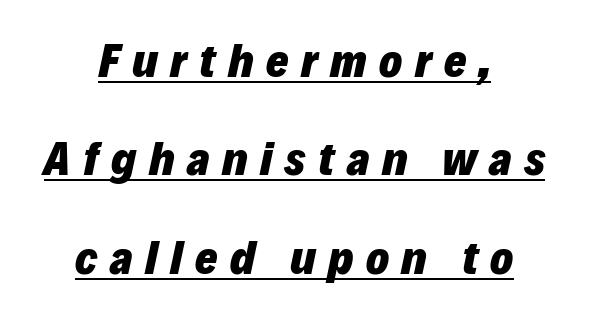
Q: Is the text bold? A: Yes.
Q: Is the text italic (slanted)? A: Yes, it leans right by about 12 degrees.
Q: Is the text underlined? A: Yes.
Q: How is the paragraph aligned? A: Centered.
Q: Is the spacing between letters normal or unusually wide? A: Unusually wide.
Q: Is the spacing between lines tight, normal or loose? A: Loose.
Q: Width (condensed, normal, or wide)? A: Normal.
Q: Stroke contrast? A: Low.
Q: x-height? A: Medium.
Q: Monospaced? A: No.
